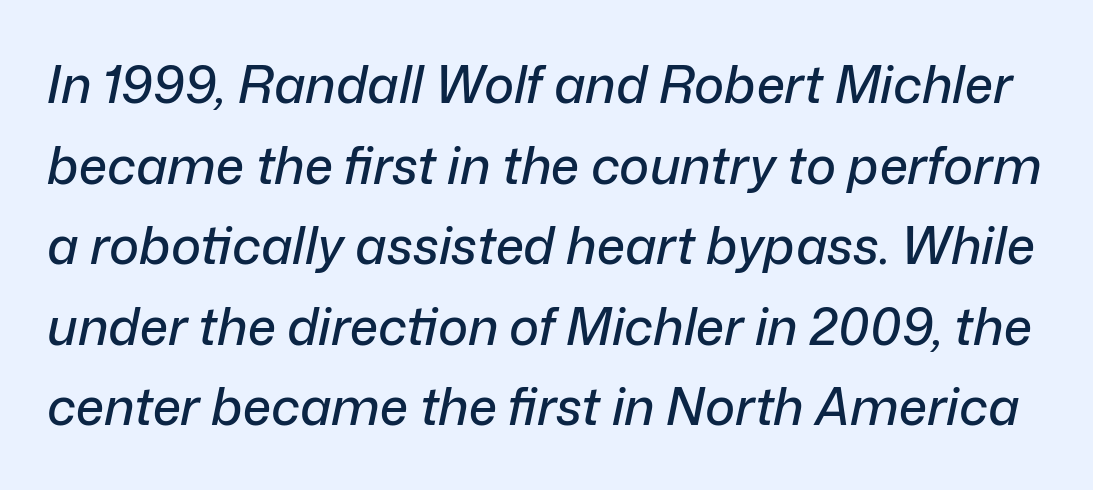
The image shows 51 px text type, italic (leaning right); set normal line spacing (1.58x), normal letter spacing, not underlined; low stroke contrast and a medium x-height.
